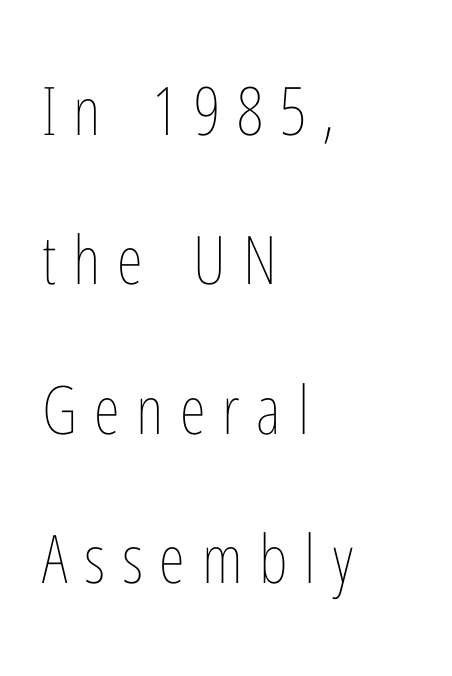
Q: Is the text bold? A: No.
Q: Is the text italic (slanted)? A: No, it is upright.
Q: Is the text underlined? A: No.
Q: How is the paragraph aligned? A: Left-aligned.
Q: Is the spacing between letters normal or unusually wide? A: Unusually wide.
Q: Is the spacing between lines tight, normal or loose? A: Loose.
Q: Width (condensed, normal, or wide)? A: Condensed.
Q: Stroke contrast? A: Low.
Q: x-height? A: Medium.
Q: Monospaced? A: No.
